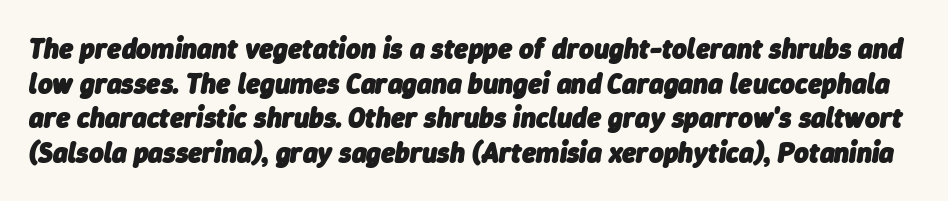
{"italic": "yes", "lean": "right", "slant_degrees": 9, "bold": "yes", "weight": "heavy", "width": "normal", "stroke_contrast": "low", "x_height": "medium", "monospaced": "no", "underline": "no", "line_spacing_ratio": 1.24, "letter_spacing": "normal", "letter_spacing_em": 0.0, "glyph_px": 28}
